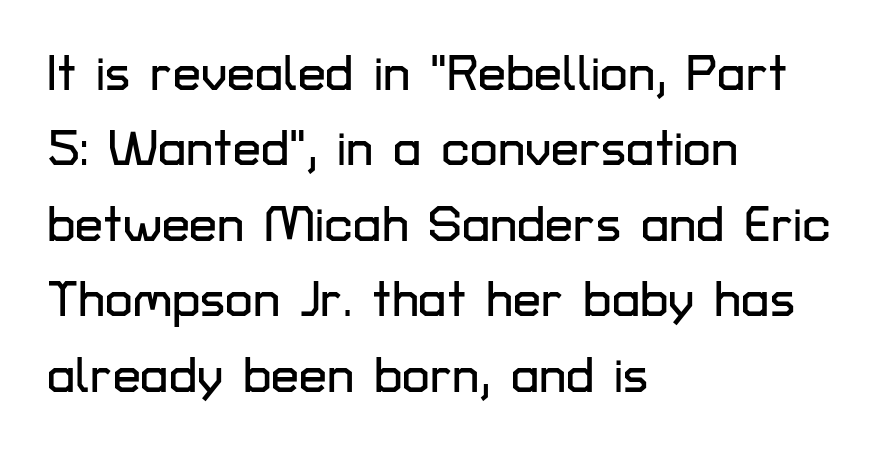
Q: Is the text italic (slanted)? A: No, it is upright.
Q: Is the typeface a serif or a sans-serif typeface? A: Sans-serif.
Q: Is the text underlined? A: No.
Q: How is the paragraph aligned? A: Left-aligned.
Q: Is the spacing between letters normal or unusually wide? A: Normal.
Q: Is the spacing between lines tight, normal or loose? A: Normal.
Q: Width (condensed, normal, or wide)? A: Normal.
Q: Stroke contrast? A: Low.
Q: x-height? A: Medium.
Q: Monospaced? A: No.
